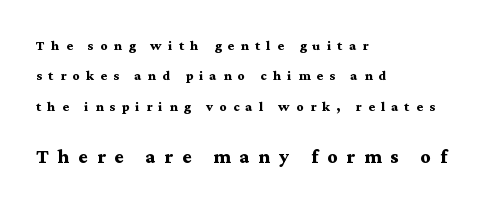
These lines are set flush left with a ragged right edge. Posture: upright roman. The face used here has the dense, thick strokes of a bold. The letters are spread apart with noticeably loose tracking.
